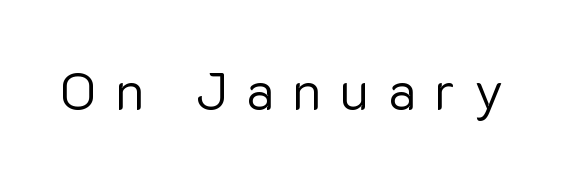
{"serif": "no", "italic": "no", "bold": "no", "weight": "regular", "width": "normal", "stroke_contrast": "low", "x_height": "medium", "monospaced": "no", "underline": "no", "letter_spacing": "wide", "letter_spacing_em": 0.35, "glyph_px": 53}
